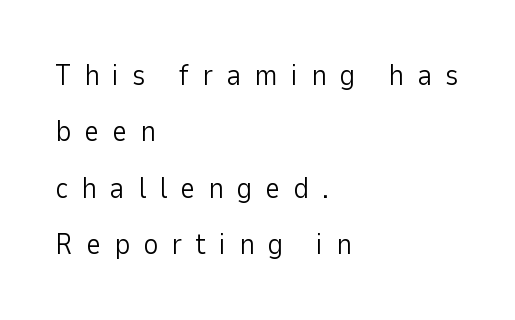
Q: Is the text bold? A: No.
Q: Is the text italic (slanted)? A: No, it is upright.
Q: Is the typeface a serif or a sans-serif typeface? A: Sans-serif.
Q: Is the text underlined? A: No.
Q: How is the paragraph aligned? A: Left-aligned.
Q: Is the spacing between letters normal or unusually wide? A: Unusually wide.
Q: Is the spacing between lines tight, normal or loose? A: Loose.
Q: Width (condensed, normal, or wide)? A: Normal.
Q: Stroke contrast? A: Low.
Q: x-height? A: Medium.
Q: Monospaced? A: No.
